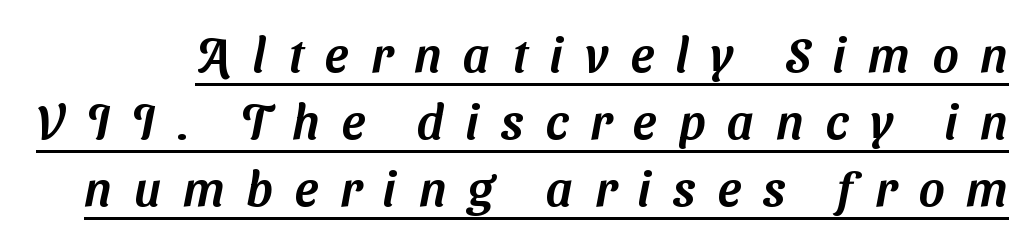
Do the characters align in a grid? No, the font is proportional. Descenders here cross a horizontal rule under the line. The rendering uses a moderate line-height, typical for paragraphs. Tracking here is generous; glyphs stand well apart from one another. To sum up the face: it is a sans, with no serifs.
